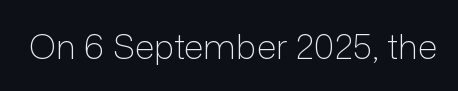
The image shows 34 px light sans-serif type, upright; set normal letter spacing, not underlined; low stroke contrast and a medium x-height.
